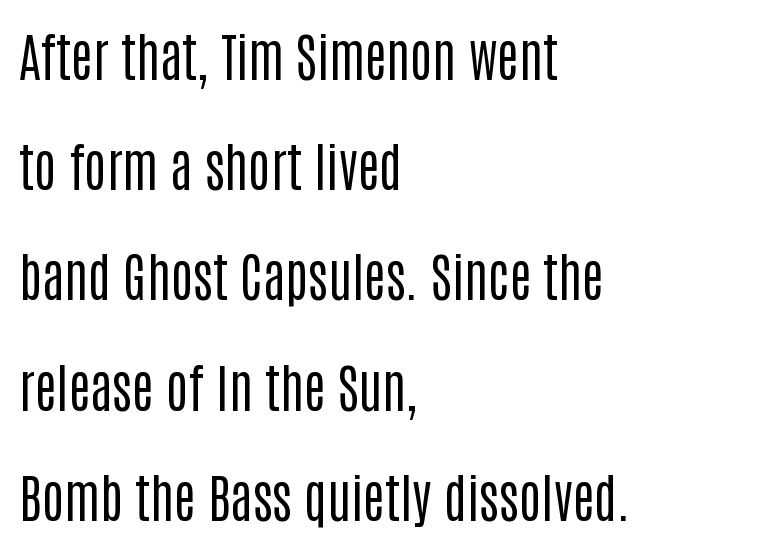
Q: Is the text bold? A: No.
Q: Is the text italic (slanted)? A: No, it is upright.
Q: Is the typeface a serif or a sans-serif typeface? A: Sans-serif.
Q: Is the text underlined? A: No.
Q: How is the paragraph aligned? A: Left-aligned.
Q: Is the spacing between letters normal or unusually wide? A: Normal.
Q: Is the spacing between lines tight, normal or loose? A: Loose.
Q: Width (condensed, normal, or wide)? A: Condensed.
Q: Stroke contrast? A: Low.
Q: x-height? A: Large.
Q: Monospaced? A: No.
